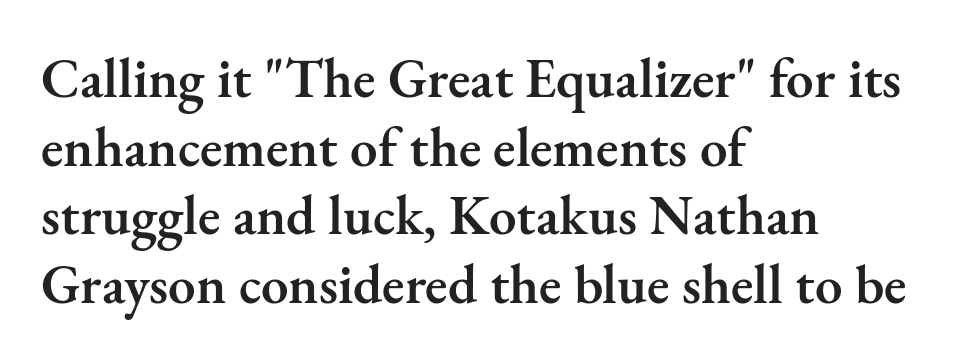
The image shows 55 px semibold serif type, upright; set left-aligned, normal line spacing (1.25x), normal letter spacing, not underlined; medium stroke contrast and a small x-height.
